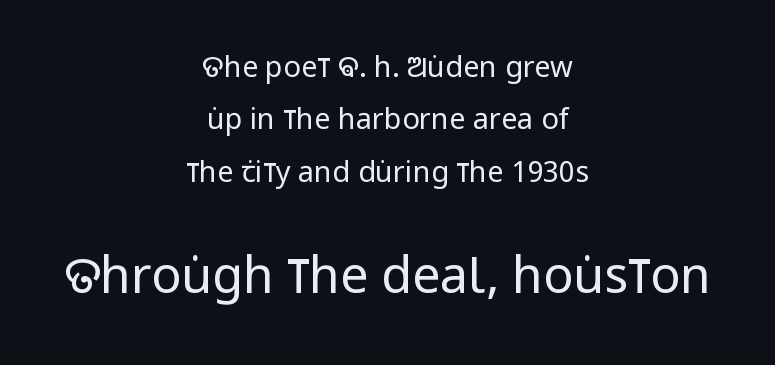
{"serif": "no", "italic": "no", "bold": "no", "weight": "regular", "width": "condensed", "stroke_contrast": "low", "x_height": "large", "monospaced": "no", "underline": "no", "align": "center", "line_spacing_ratio": 1.81, "letter_spacing": "normal", "letter_spacing_em": 0.0, "larger_block": "second", "size_ratio": 1.72, "glyph_px": 50}
